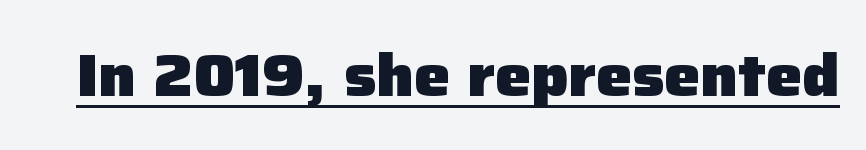
The image shows 60 px heavy sans-serif type, upright; set normal letter spacing, underlined; low stroke contrast and a medium x-height.
